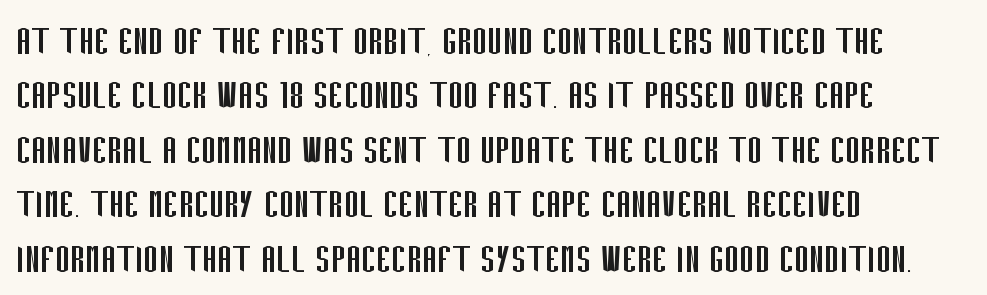
The setting favours the left margin, as ordinary paragraphs usually do. Vertical strokes here are truly vertical. A sans-serif font was chosen for this passage. Weight: in the light-to-regular range. Compared with typical body copy, the letter spacing here is the same. Varying glyph widths throughout — classic text-font behaviour.
